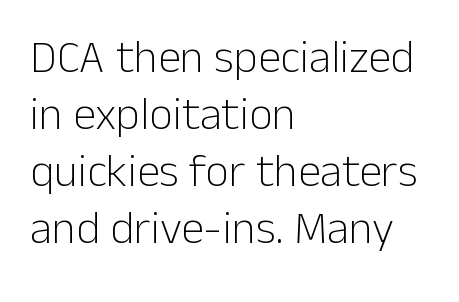
Q: Is the text bold? A: No.
Q: Is the text italic (slanted)? A: No, it is upright.
Q: Is the typeface a serif or a sans-serif typeface? A: Sans-serif.
Q: Is the text underlined? A: No.
Q: How is the paragraph aligned? A: Left-aligned.
Q: Is the spacing between letters normal or unusually wide? A: Normal.
Q: Width (condensed, normal, or wide)? A: Normal.
Q: Stroke contrast? A: Low.
Q: x-height? A: Medium.
Q: Monospaced? A: No.
